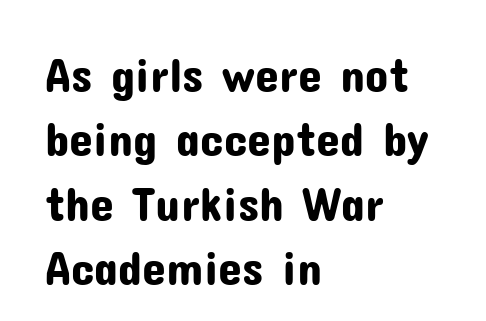
Q: Is the text italic (slanted)? A: No, it is upright.
Q: Is the typeface a serif or a sans-serif typeface? A: Sans-serif.
Q: Is the text underlined? A: No.
Q: How is the paragraph aligned? A: Left-aligned.
Q: Is the spacing between letters normal or unusually wide? A: Normal.
Q: Is the spacing between lines tight, normal or loose? A: Normal.
Q: Width (condensed, normal, or wide)? A: Normal.
Q: Stroke contrast? A: Low.
Q: x-height? A: Medium.
Q: Monospaced? A: No.
